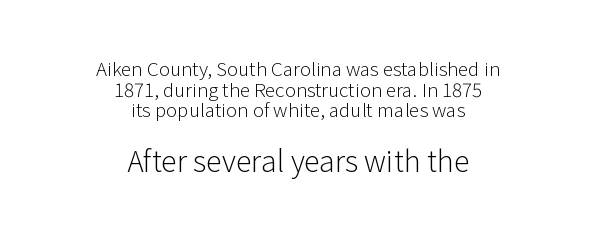
Q: Is the text bold? A: No.
Q: Is the text italic (slanted)? A: No, it is upright.
Q: Is the typeface a serif or a sans-serif typeface? A: Sans-serif.
Q: Is the text underlined? A: No.
Q: How is the paragraph aligned? A: Centered.
Q: Is the spacing between letters normal or unusually wide? A: Normal.
Q: Is the spacing between lines tight, normal or loose? A: Tight.
Q: Which block of text is set in a larger size, the first (top) or the second (bottom)? A: The second (bottom) one.
Q: Width (condensed, normal, or wide)? A: Normal.
Q: Stroke contrast? A: Low.
Q: x-height? A: Medium.
Q: Monospaced? A: No.
